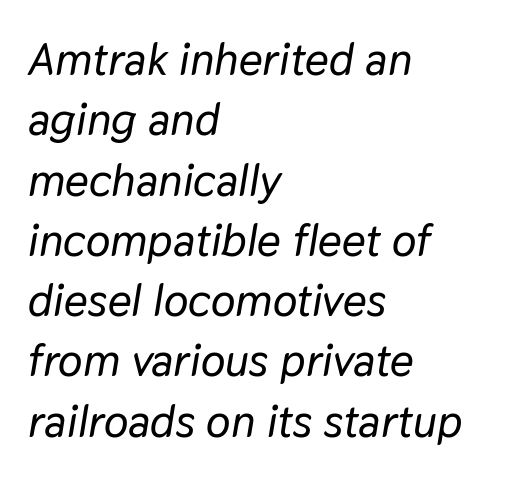
Q: Is the text italic (slanted)? A: Yes, it leans right by about 9 degrees.
Q: Is the text underlined? A: No.
Q: How is the paragraph aligned? A: Left-aligned.
Q: Is the spacing between letters normal or unusually wide? A: Normal.
Q: Is the spacing between lines tight, normal or loose? A: Normal.
Q: Width (condensed, normal, or wide)? A: Normal.
Q: Stroke contrast? A: Low.
Q: x-height? A: Medium.
Q: Monospaced? A: No.
